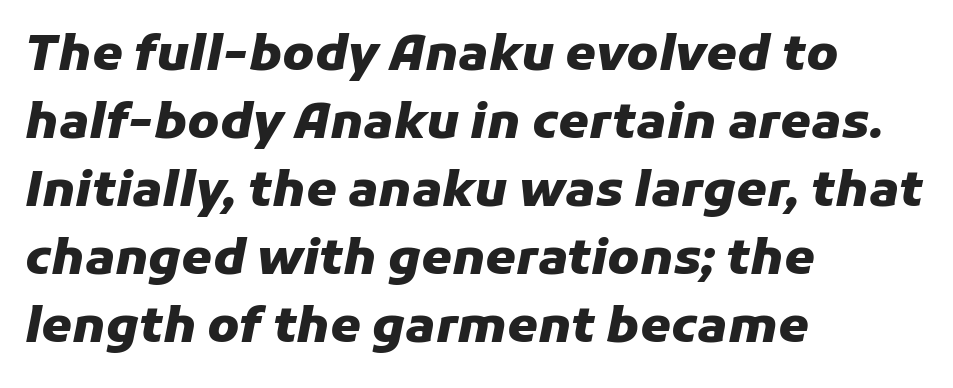
The rag falls on the right side of this text block. Each letter keeps its own natural width here, so spacing adapts to shape. This sample uses an oblique cut, with every glyph tilted off the vertical. Beneath every word, the page is bare.
